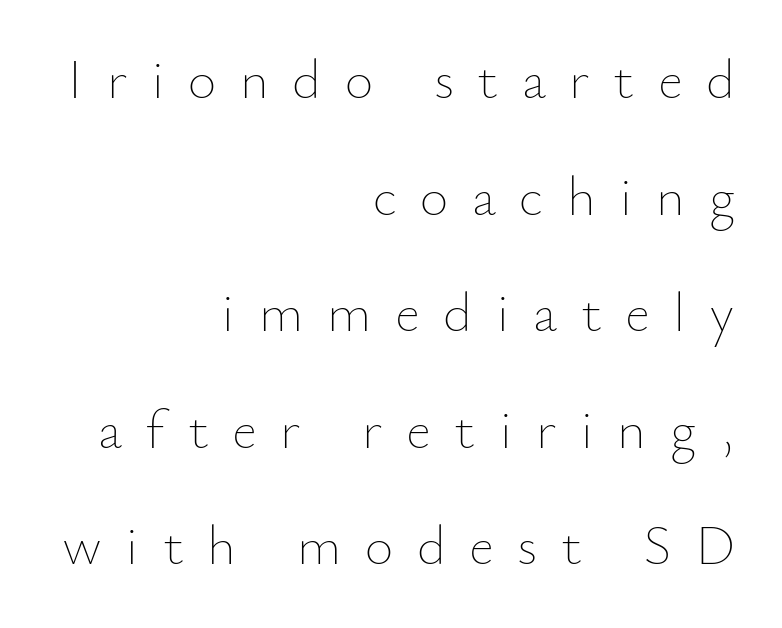
{"italic": "no", "bold": "no", "weight": "thin", "width": "normal", "stroke_contrast": "low", "x_height": "small", "monospaced": "no", "underline": "no", "align": "right", "line_spacing": "loose", "line_spacing_ratio": 2.12, "letter_spacing": "wide", "letter_spacing_em": 0.43, "glyph_px": 55}
